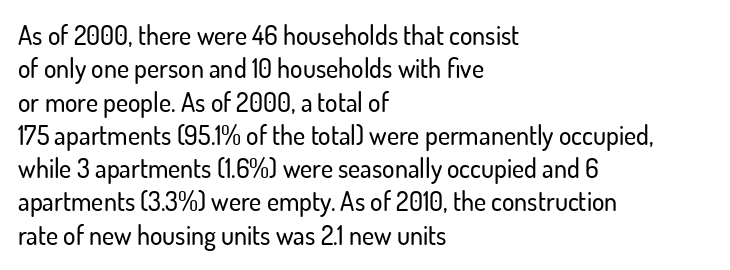
Q: Is the text italic (slanted)? A: No, it is upright.
Q: Is the text underlined? A: No.
Q: How is the paragraph aligned? A: Left-aligned.
Q: Is the spacing between letters normal or unusually wide? A: Normal.
Q: Is the spacing between lines tight, normal or loose? A: Normal.
